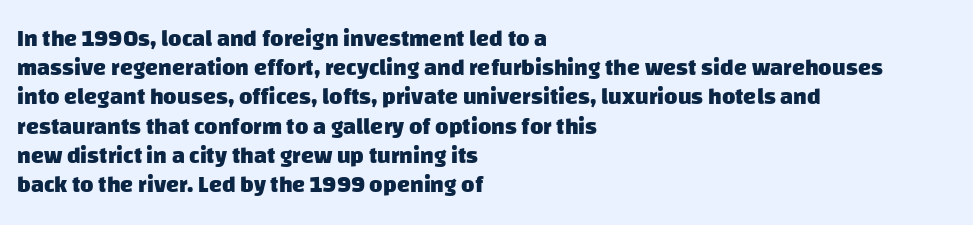
{"bold": "yes", "underline": "no", "align": "left", "line_spacing": "normal", "line_spacing_ratio": 1.27, "letter_spacing": "normal", "letter_spacing_em": 0.0, "glyph_px": 23}
